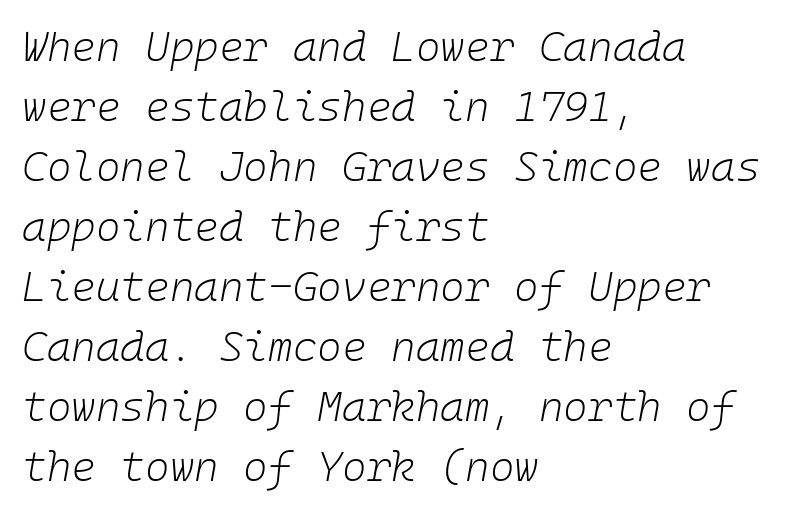
This is oblique type, the kind used for emphasis or titles. Think of a typewriter: that constant character pitch is what you see here. The passage shown stacks its lines at a standard gap. Glyph-to-glyph distance matches everyday printed text.
